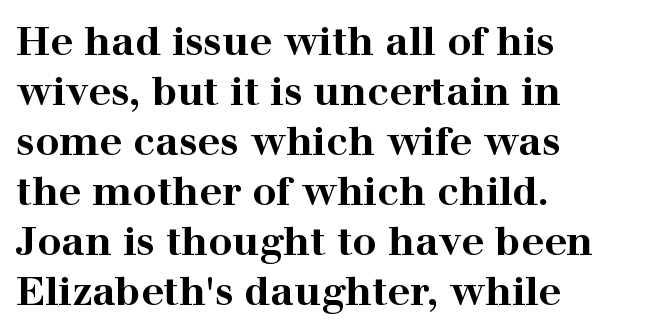
Q: Is the text bold? A: Yes.
Q: Is the text italic (slanted)? A: No, it is upright.
Q: Is the typeface a serif or a sans-serif typeface? A: Serif.
Q: Is the text underlined? A: No.
Q: How is the paragraph aligned? A: Left-aligned.
Q: Is the spacing between letters normal or unusually wide? A: Normal.
Q: Is the spacing between lines tight, normal or loose? A: Normal.
Q: Width (condensed, normal, or wide)? A: Wide.
Q: Stroke contrast? A: High.
Q: x-height? A: Medium.
Q: Monospaced? A: No.
